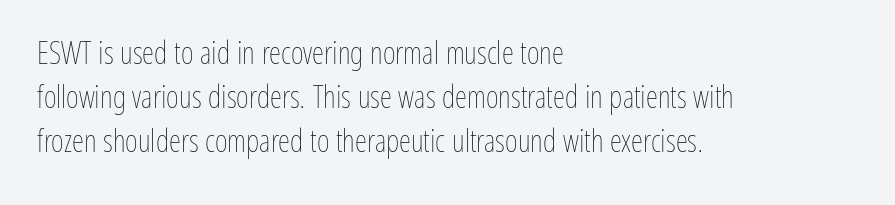
{"italic": "no", "bold": "no", "weight": "thin", "width": "condensed", "stroke_contrast": "low", "x_height": "medium", "monospaced": "no", "underline": "no", "align": "left", "line_spacing": "normal", "line_spacing_ratio": 1.42, "letter_spacing": "normal", "letter_spacing_em": 0.0, "glyph_px": 31}
